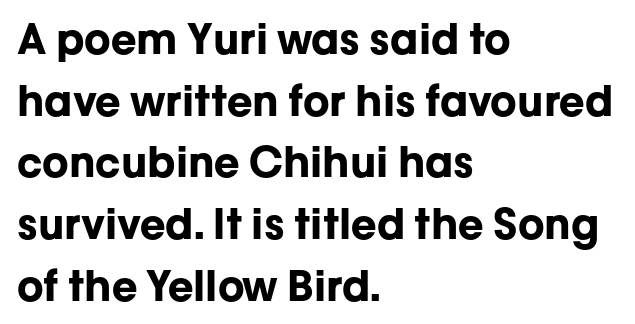
Looks like regular typesetting: each glyph gets only the width it needs. The type sits square on the baseline with zero lean. Classification — sans serif. Type without underlining. The ragged edge is on the right, which tells us the setting is flush left.
